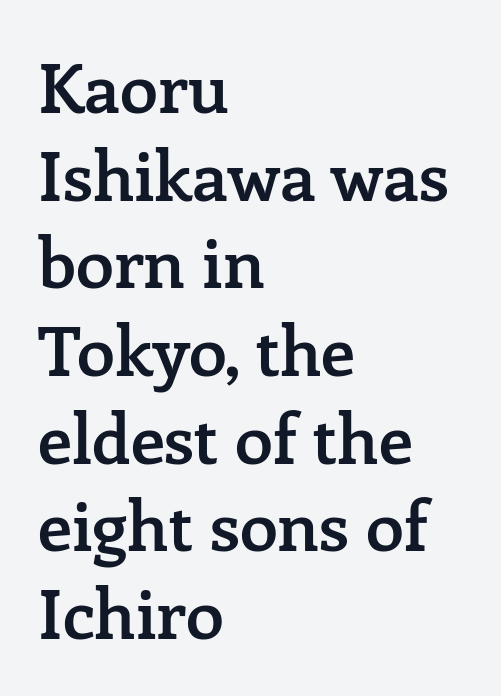
{"serif": "yes", "italic": "no", "bold": "semi", "weight": "semibold", "width": "normal", "stroke_contrast": "low", "x_height": "medium", "monospaced": "no", "underline": "no", "align": "left", "line_spacing": "normal", "line_spacing_ratio": 1.27, "letter_spacing": "normal", "letter_spacing_em": 0.0, "glyph_px": 69}
